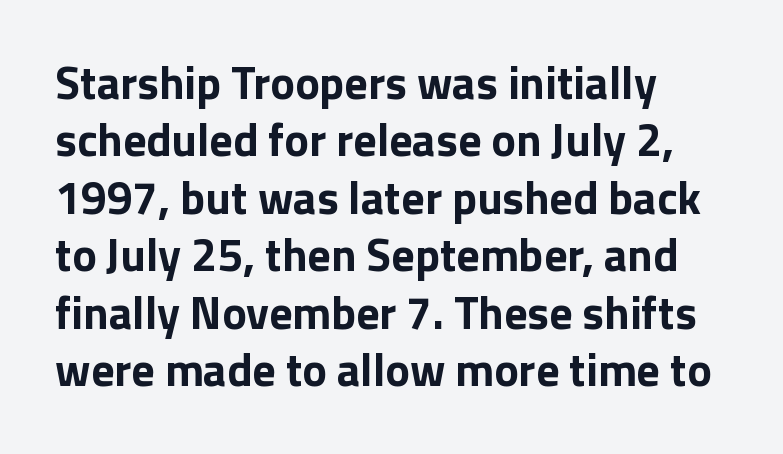
Q: Is the text bold? A: Yes.
Q: Is the text italic (slanted)? A: No, it is upright.
Q: Is the typeface a serif or a sans-serif typeface? A: Sans-serif.
Q: Is the text underlined? A: No.
Q: How is the paragraph aligned? A: Left-aligned.
Q: Is the spacing between letters normal or unusually wide? A: Normal.
Q: Is the spacing between lines tight, normal or loose? A: Normal.
Q: Width (condensed, normal, or wide)? A: Normal.
Q: Stroke contrast? A: Low.
Q: x-height? A: Medium.
Q: Monospaced? A: No.
